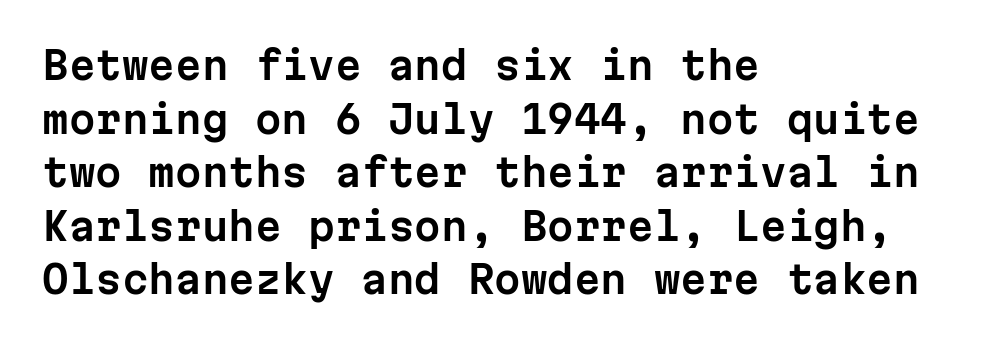
{"serif": "no", "italic": "no", "width": "normal", "stroke_contrast": "low", "x_height": "medium", "monospaced": "yes", "underline": "no", "align": "left", "line_spacing": "normal", "line_spacing_ratio": 1.41, "letter_spacing": "normal", "letter_spacing_em": 0.0, "glyph_px": 38}
